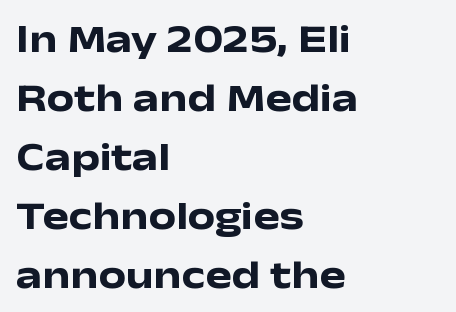
The strip under each line holds only bare page. The tracking reads as untouched default to a designer's eye. As a designer I'd log this as weight 700, bold. Notice how descenders clear the ascenders below comfortably — that's standard leading. Posture: vertical. Look at the bottom of the vertical strokes: they stop flat, with no serifs.
